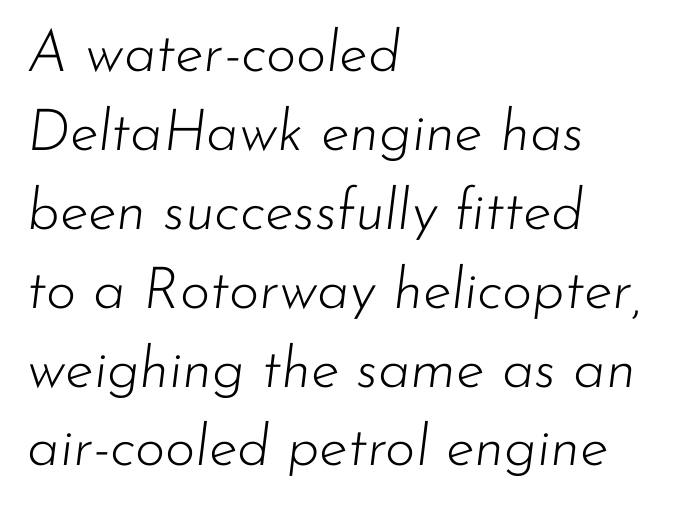
Is this a heavy cut? Hardly; it is regular or lighter. Interline gaps are of average width in this sample. Rule under the text: the space is simply empty. The passage shown is typed in a proportional face where columns would drift. Slanted lettering throughout.
